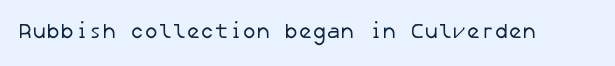
The image shows 21 px text type; set normal letter spacing, not underlined.
